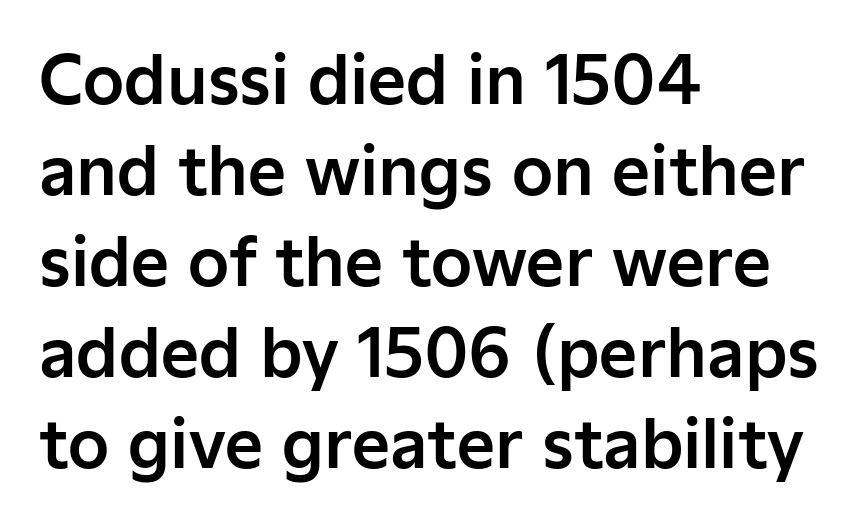
The image shows 66 px sans-serif type, upright; set left-aligned, normal line spacing (1.38x), normal letter spacing, not underlined; low stroke contrast and a medium x-height.
